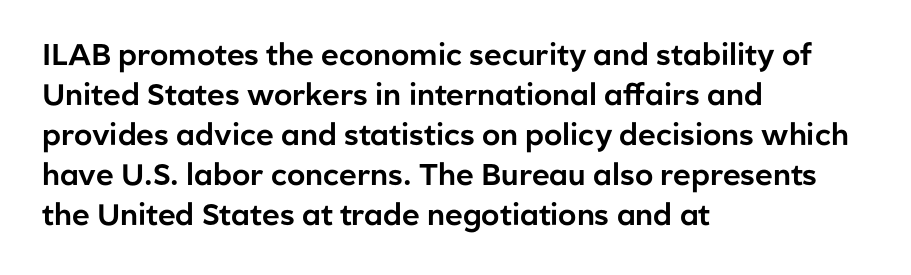
The image shows 30 px sans-serif type, upright; set left-aligned, normal line spacing (1.33x), normal letter spacing, not underlined; low stroke contrast and a medium x-height.
